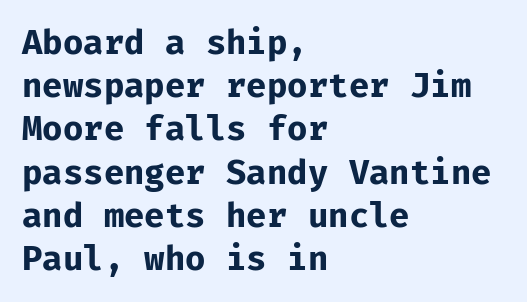
The image shows 34 px bold sans-serif type, upright, monospaced; set left-aligned, normal line spacing (1.27x), normal letter spacing, not underlined; low stroke contrast and a medium x-height.
